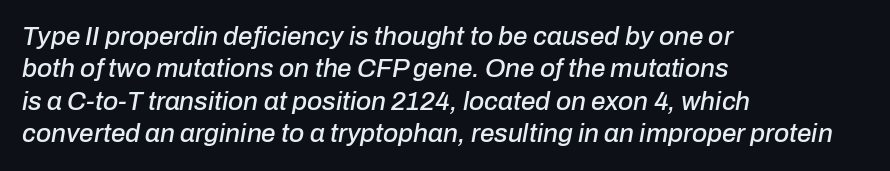
{"italic": "yes", "lean": "right", "slant_degrees": 10, "underline": "no", "align": "left", "line_spacing": "normal", "line_spacing_ratio": 1.25, "letter_spacing": "normal", "letter_spacing_em": 0.0, "glyph_px": 26}
